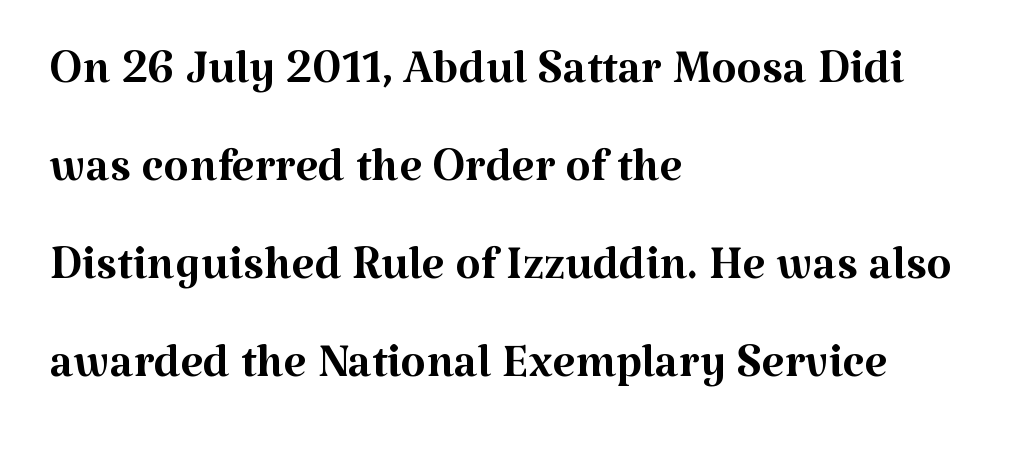
{"serif": "yes", "italic": "no", "bold": "no", "weight": "regular", "width": "normal", "stroke_contrast": "medium", "x_height": "medium", "monospaced": "no", "underline": "no", "align": "left", "line_spacing": "normal", "line_spacing_ratio": 1.51, "letter_spacing": "normal", "letter_spacing_em": 0.0, "glyph_px": 65}
